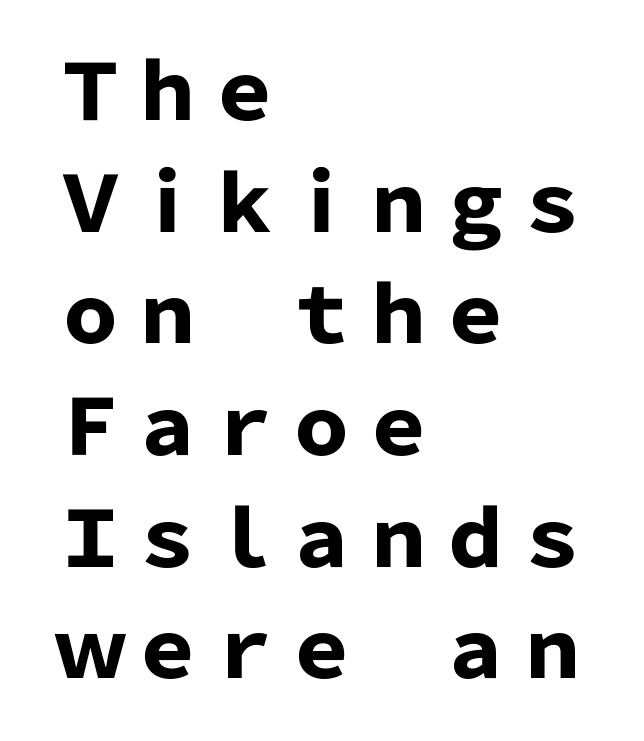
The image shows 77 px heavy sans-serif type, upright; set left-aligned, normal line spacing (1.45x), normal letter spacing, not underlined; low stroke contrast and a medium x-height.
